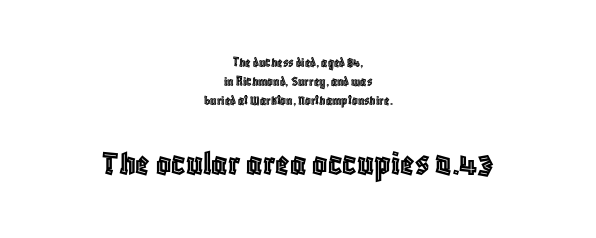
Top chunk: small. Bottom chunk: large. Notice how the stems are strictly vertical — no italics here. Spacing verdict: proportional, widths tailored to each character. Is the block centered? Yes — each line is placed symmetrically about the middle. The passage shown has conventional tracking throughout.
